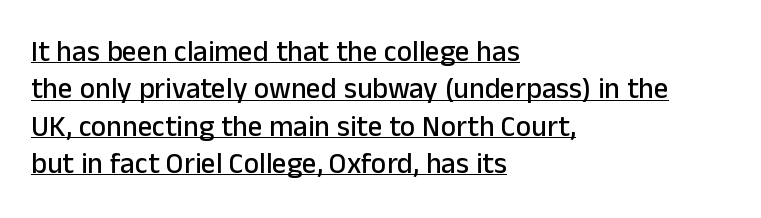
The image shows 29 px sans-serif type, upright; set left-aligned, normal line spacing (1.29x), normal letter spacing, underlined; low stroke contrast and a medium x-height.
